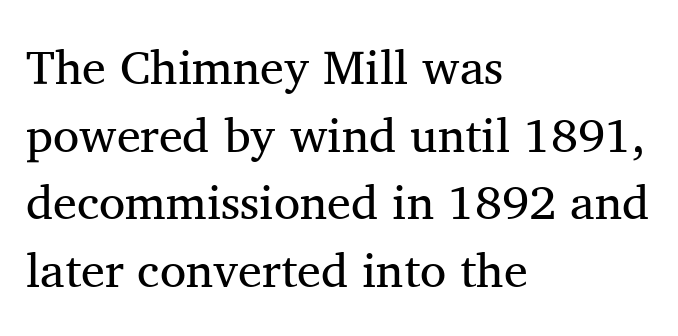
Quick note: underline off. The face used here is rendered with its standard letterfit. This rendering uses left alignment, leaving the right contour irregular. This block has exactly the height ordinary leading produces.
